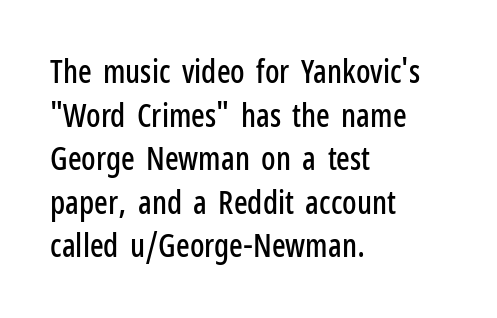
The image shows 32 px condensed sans-serif type, upright; set left-aligned, normal line spacing (1.36x), normal letter spacing, not underlined; low stroke contrast and a medium x-height.
